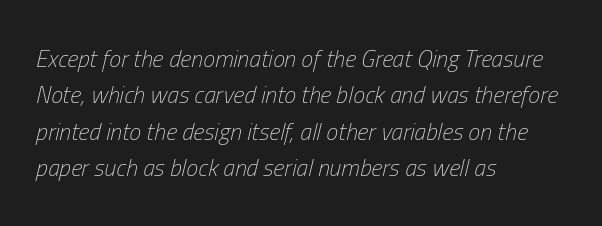
{"italic": "yes", "lean": "right", "slant_degrees": 13, "bold": "no", "underline": "no", "align": "left", "line_spacing": "normal", "line_spacing_ratio": 1.52, "letter_spacing": "normal", "letter_spacing_em": 0.0, "glyph_px": 24}
